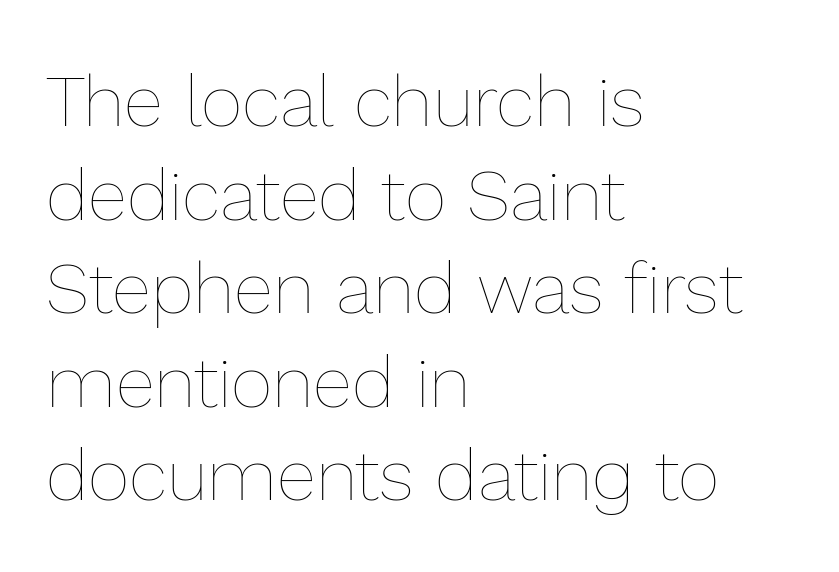
The image shows 72 px thin type, upright; set left-aligned, normal line spacing (1.3x), normal letter spacing, not underlined; a medium x-height.
